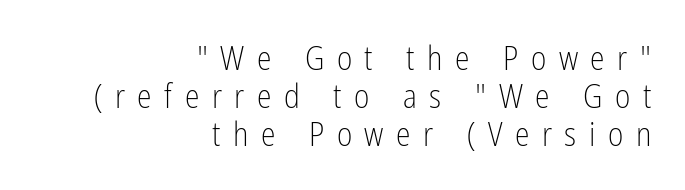
{"serif": "no", "italic": "no", "bold": "no", "weight": "light", "width": "condensed", "stroke_contrast": "low", "x_height": "medium", "monospaced": "no", "underline": "no", "align": "right", "line_spacing": "tight", "line_spacing_ratio": 1.15, "letter_spacing": "wide", "letter_spacing_em": 0.38, "glyph_px": 33}
